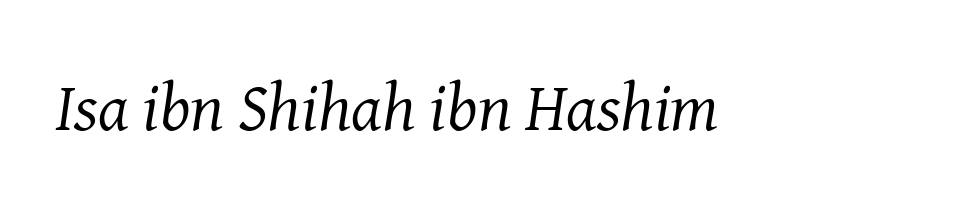
Q: Is the text bold? A: No.
Q: Is the text italic (slanted)? A: Yes, it leans right by about 8 degrees.
Q: Is the typeface a serif or a sans-serif typeface? A: Serif.
Q: Is the text underlined? A: No.
Q: Is the spacing between letters normal or unusually wide? A: Normal.
Q: Width (condensed, normal, or wide)? A: Normal.
Q: Stroke contrast? A: Medium.
Q: x-height? A: Medium.
Q: Monospaced? A: No.
